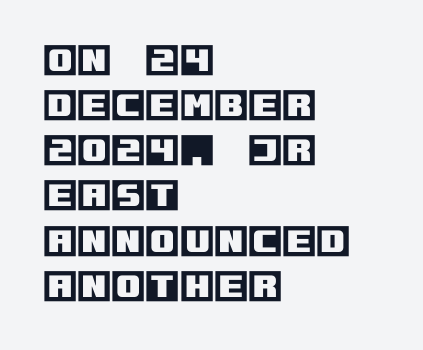
The image shows 35 px text type, upright; set left-aligned, normal line spacing (1.29x), normal letter spacing, not underlined; a large x-height.
